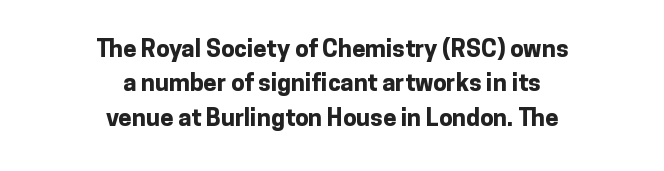
Descenders hang freely into open space. Every stem runs plumb, perpendicular to the baseline. Horizontally, the lines are justified to the midpoint only. The passage shown has conventional tracking throughout.
